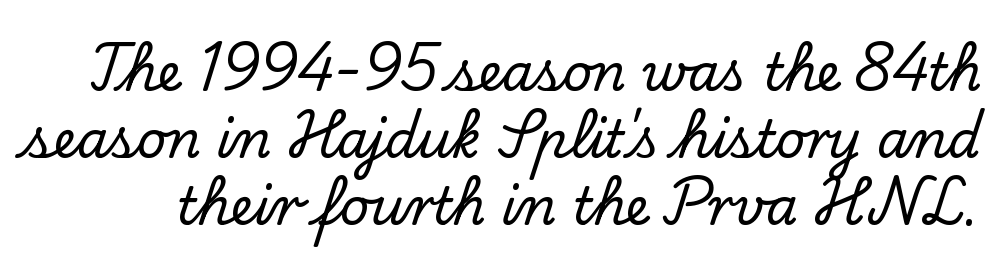
Q: Is the text italic (slanted)? A: Yes.
Q: Is the typeface a serif or a sans-serif typeface? A: Serif.
Q: Is the text underlined? A: No.
Q: Is the spacing between letters normal or unusually wide? A: Normal.
Q: Is the spacing between lines tight, normal or loose? A: Normal.
Q: Width (condensed, normal, or wide)? A: Normal.
Q: Stroke contrast? A: Low.
Q: x-height? A: Small.
Q: Monospaced? A: No.
